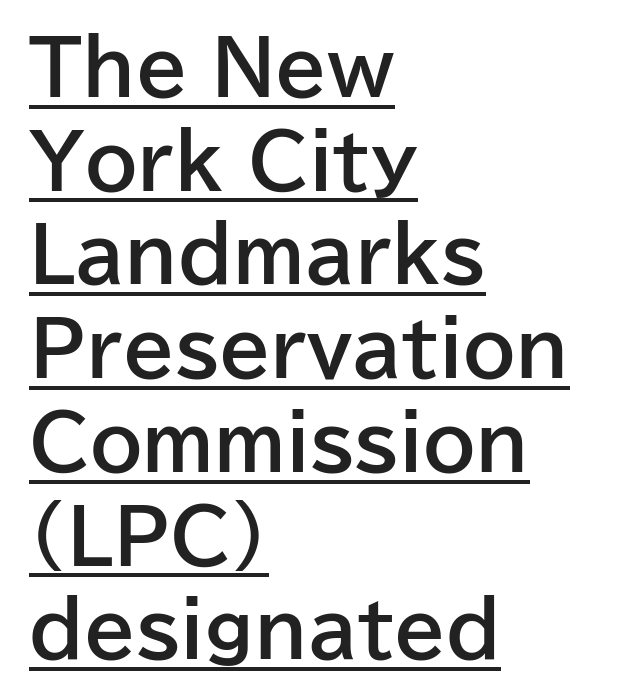
Q: Is the text bold? A: Yes.
Q: Is the text italic (slanted)? A: No, it is upright.
Q: Is the typeface a serif or a sans-serif typeface? A: Sans-serif.
Q: Is the text underlined? A: Yes.
Q: How is the paragraph aligned? A: Left-aligned.
Q: Is the spacing between letters normal or unusually wide? A: Normal.
Q: Is the spacing between lines tight, normal or loose? A: Normal.
Q: Width (condensed, normal, or wide)? A: Normal.
Q: Stroke contrast? A: Low.
Q: x-height? A: Medium.
Q: Monospaced? A: No.
